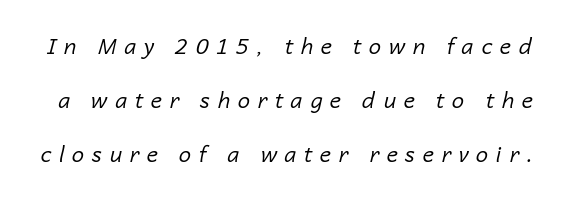
The image shows 22 px text type, italic (leaning right); set loose line spacing (2.46x), unusually wide letter spacing (+0.35 em), not underlined.
